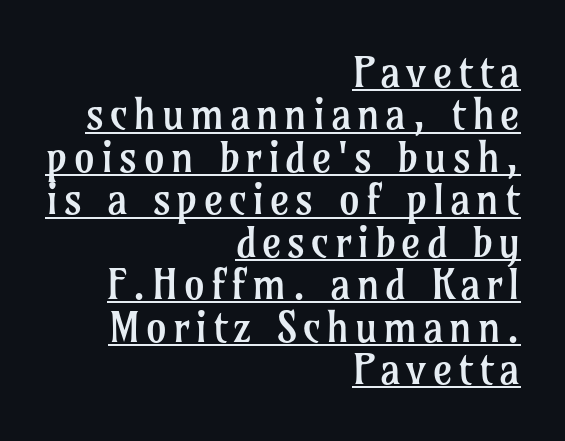
The face looks like a standard text weight, possibly lighter. A rule runs beneath these lines of type. Varying glyph widths throughout — classic text-font behaviour. This rendering uses right alignment, leaving the left contour irregular. Are there feet on the stems? There are — it's a serif. How would I describe the line gaps? Narrow and economical.
